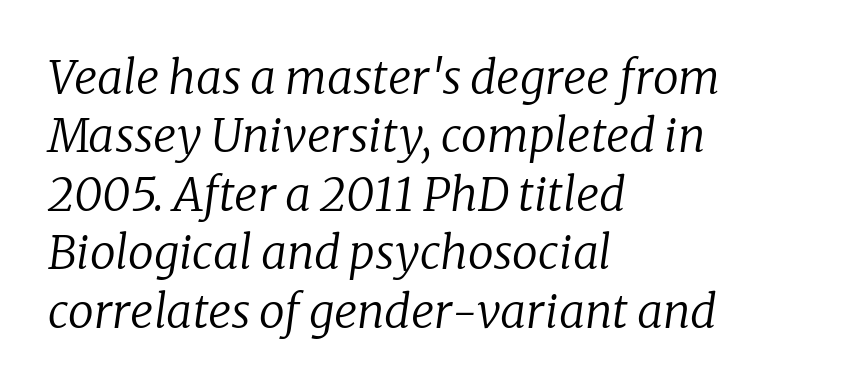
Varying glyph widths throughout — classic text-font behaviour. If you drew a line through each stem, it would be angled. The cut favours lightness, reaching ordinary text weight at its darkest. Unlike a clean sans, this face finishes its strokes with serifs.
